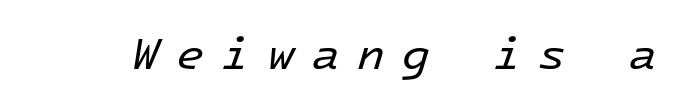
Q: Is the text bold? A: No.
Q: Is the text italic (slanted)? A: Yes, it leans right by about 16 degrees.
Q: Is the text underlined? A: No.
Q: Is the spacing between letters normal or unusually wide? A: Unusually wide.
Q: Width (condensed, normal, or wide)? A: Normal.
Q: Stroke contrast? A: Low.
Q: x-height? A: Medium.
Q: Monospaced? A: Yes.
